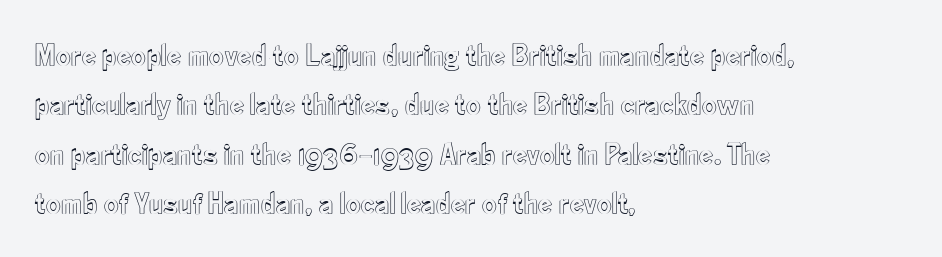
Anything drawn beneath the words? Only blank space. Students, observe: this is what conventionally led text looks like. In CSS terms this would be text-align: left. Observe the ordinary spacing: letters are neighbours, not strangers.
